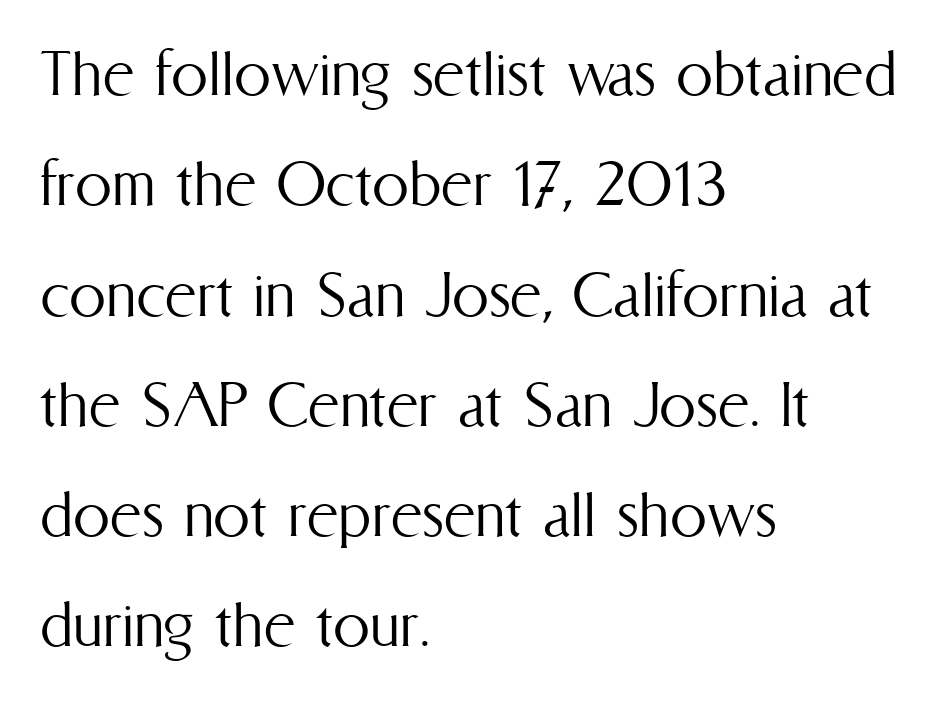
Q: Is the text bold? A: No.
Q: Is the text italic (slanted)? A: No, it is upright.
Q: Is the text underlined? A: No.
Q: How is the paragraph aligned? A: Left-aligned.
Q: Is the spacing between letters normal or unusually wide? A: Normal.
Q: Is the spacing between lines tight, normal or loose? A: Normal.
Q: Width (condensed, normal, or wide)? A: Condensed.
Q: Stroke contrast? A: Medium.
Q: x-height? A: Medium.
Q: Monospaced? A: No.
